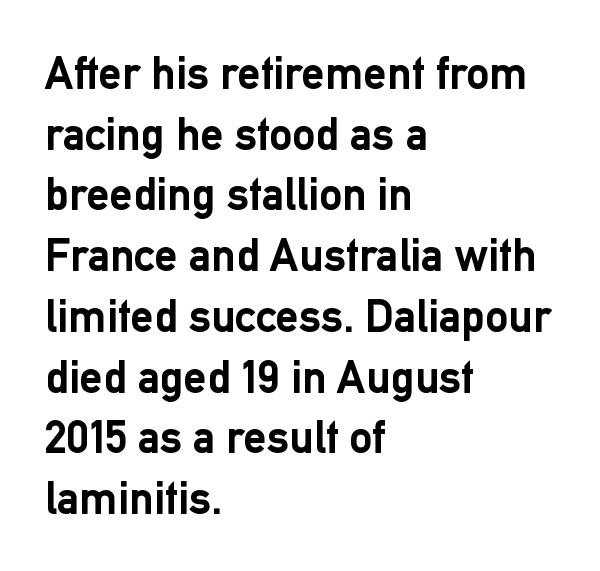
{"serif": "no", "italic": "no", "bold": "yes", "weight": "semibold", "width": "normal", "stroke_contrast": "low", "x_height": "medium", "monospaced": "no", "underline": "no", "align": "left", "line_spacing": "normal", "line_spacing_ratio": 1.32, "letter_spacing": "normal", "letter_spacing_em": 0.0, "glyph_px": 46}
